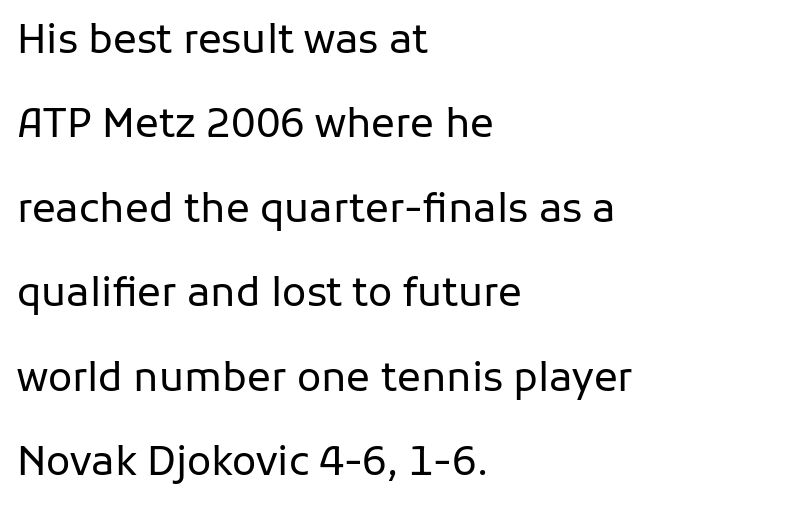
No word sits above an underline. Each letter's strokes conclude bluntly, with no projecting serifs. Is there much room between lines? Yes — plenty of vertical air separates them. The ragged edge is on the right, which tells us the setting is flush left. Stroke mass is kept to a normal reading level or below.
